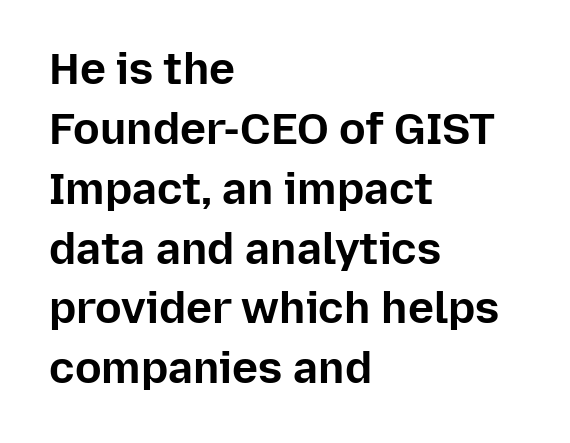
{"serif": "no", "italic": "no", "bold": "yes", "weight": "bold", "width": "normal", "stroke_contrast": "low", "x_height": "medium", "monospaced": "no", "underline": "no", "align": "left", "line_spacing": "normal", "line_spacing_ratio": 1.36, "letter_spacing": "normal", "letter_spacing_em": 0.0, "glyph_px": 44}
